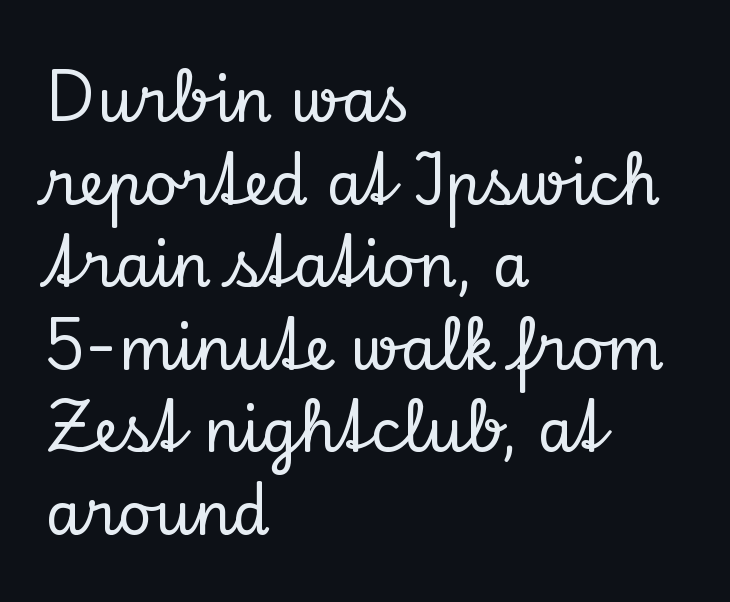
Bare-footed words on every line. Horizontal bands of white between lines are of average thickness. Caption: multi-line text, flush left, ragged right. What stands out about the letter spacing? Nothing — it is the standard amount. Spacing verdict: proportional, widths tailored to each character. The letters stand upright; this is a roman face.
